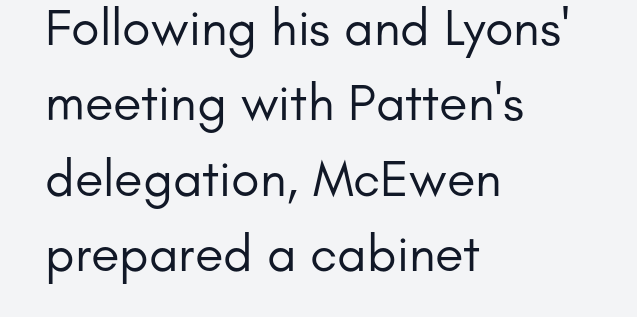
{"serif": "no", "italic": "no", "bold": "no", "weight": "regular", "width": "normal", "stroke_contrast": "low", "x_height": "small", "monospaced": "no", "underline": "no", "align": "left", "line_spacing": "normal", "line_spacing_ratio": 1.45, "letter_spacing": "normal", "letter_spacing_em": 0.0, "glyph_px": 52}
